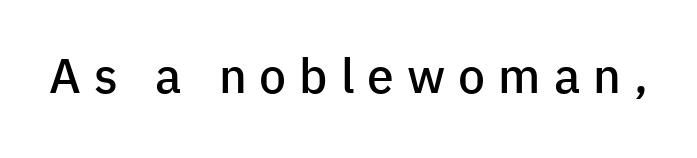
The image shows 48 px semibold sans-serif type, upright; set unusually wide letter spacing (+0.27 em), not underlined; low stroke contrast and a medium x-height.
